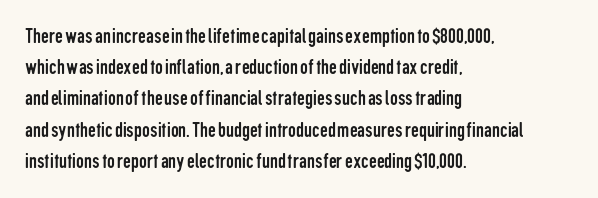
Every row of glyphs begins at an identical x-position on the left. The typesetting does not lean heavy: it is not bold. One glance says typical: line gaps are just what's usual. Underlining? Definitely not there.
